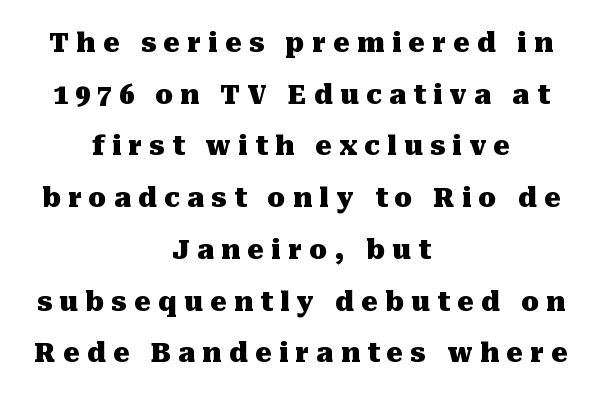
Q: Is the text bold? A: Yes.
Q: Is the text italic (slanted)? A: No, it is upright.
Q: Is the text underlined? A: No.
Q: How is the paragraph aligned? A: Centered.
Q: Is the spacing between letters normal or unusually wide? A: Unusually wide.
Q: Is the spacing between lines tight, normal or loose? A: Loose.
